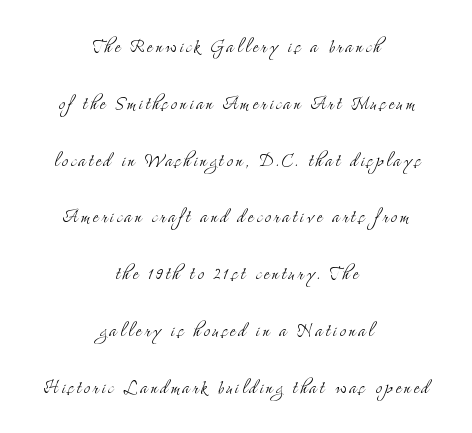
The image shows 23 px text type; set centered, loose line spacing (2.47x), not underlined.
